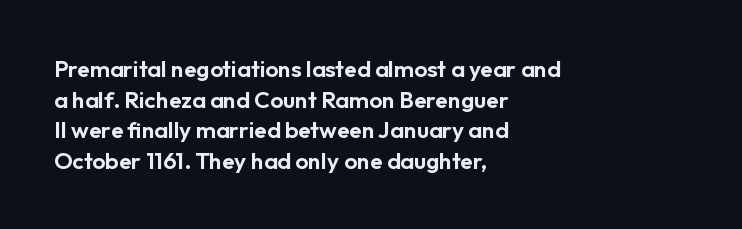
Q: Is the text italic (slanted)? A: No, it is upright.
Q: Is the text underlined? A: No.
Q: How is the paragraph aligned? A: Left-aligned.
Q: Is the spacing between letters normal or unusually wide? A: Normal.
Q: Is the spacing between lines tight, normal or loose? A: Normal.
